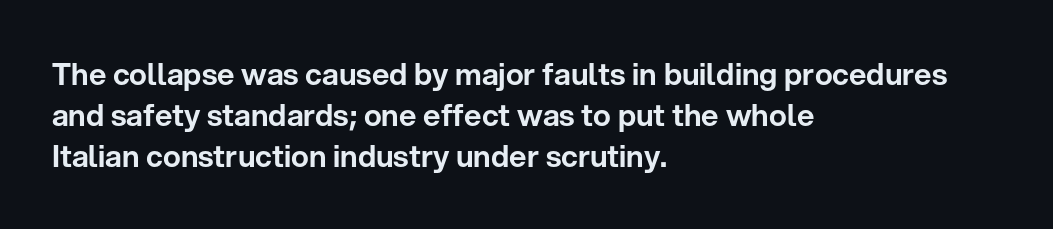
Spacing verdict: proportional, widths tailored to each character. The tracking reads as untouched default to a designer's eye. The vertical gap from one line to the next is medium. Compared with a centered layout, this one pins lines to the left instead. The strip under each line holds only bare page.
